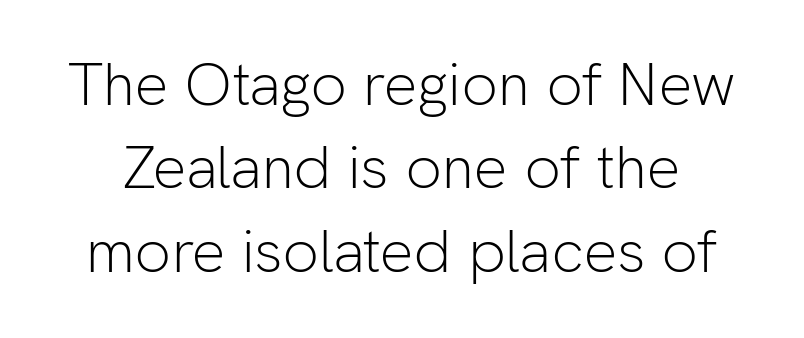
Q: Is the text bold? A: No.
Q: Is the text italic (slanted)? A: No, it is upright.
Q: Is the typeface a serif or a sans-serif typeface? A: Sans-serif.
Q: Is the text underlined? A: No.
Q: Is the spacing between letters normal or unusually wide? A: Normal.
Q: Is the spacing between lines tight, normal or loose? A: Normal.
Q: Width (condensed, normal, or wide)? A: Normal.
Q: Stroke contrast? A: Low.
Q: x-height? A: Medium.
Q: Monospaced? A: No.
